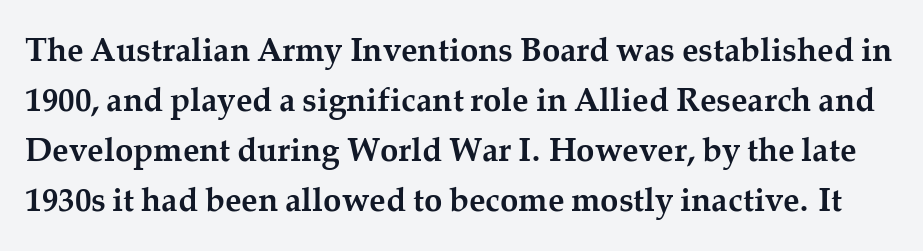
{"serif": "yes", "italic": "no", "bold": "yes", "weight": "semibold", "width": "normal", "stroke_contrast": "medium", "x_height": "medium", "monospaced": "no", "underline": "no", "line_spacing": "normal", "line_spacing_ratio": 1.52, "letter_spacing": "normal", "letter_spacing_em": 0.0, "glyph_px": 33}
